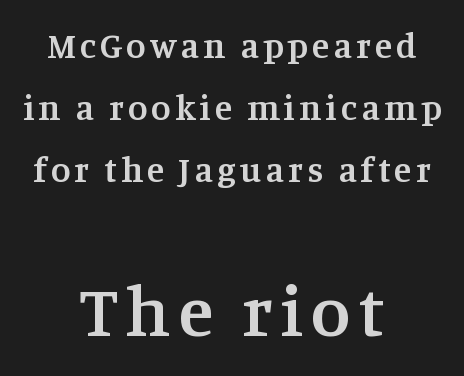
This sample uses an upright cut, with every glyph sitting square on the baseline. Set as a demibold, roughly 600 on the weight scale. Each letter keeps its own natural width here, so spacing adapts to shape. Where is the straight margin? There isn't one; the lines are centered.
